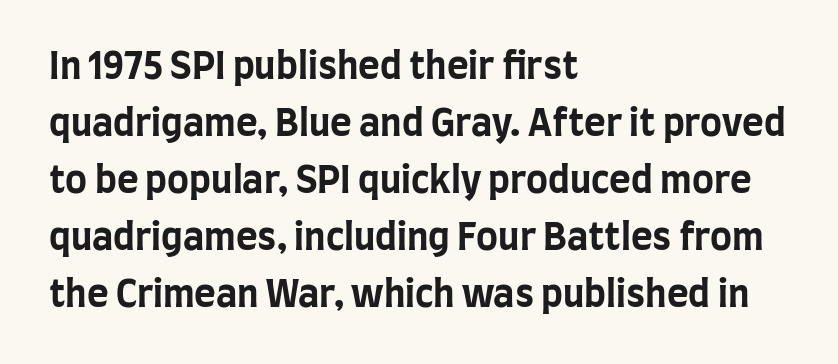
Q: Is the text bold? A: Yes.
Q: Is the text italic (slanted)? A: No, it is upright.
Q: Is the typeface a serif or a sans-serif typeface? A: Sans-serif.
Q: Is the text underlined? A: No.
Q: How is the paragraph aligned? A: Left-aligned.
Q: Is the spacing between letters normal or unusually wide? A: Normal.
Q: Is the spacing between lines tight, normal or loose? A: Normal.
Q: Width (condensed, normal, or wide)? A: Condensed.
Q: Stroke contrast? A: Low.
Q: x-height? A: Large.
Q: Monospaced? A: No.
